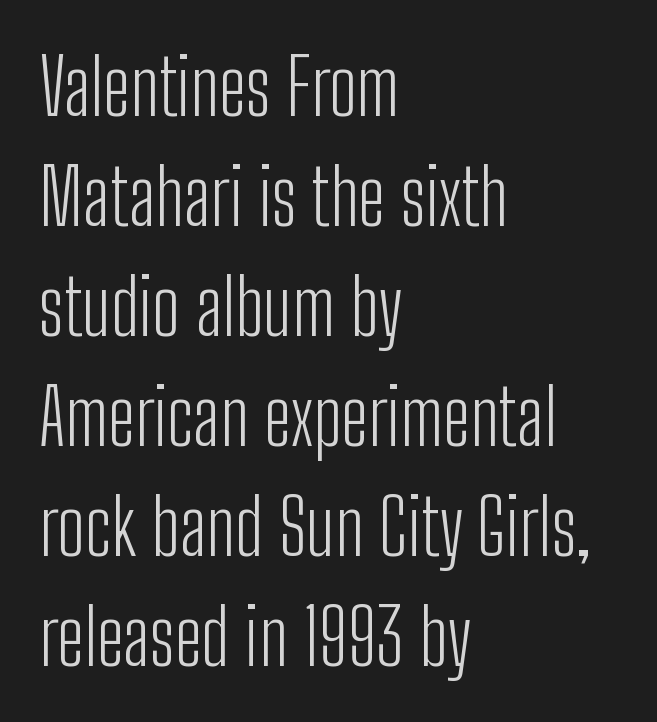
{"serif": "no", "italic": "no", "bold": "no", "weight": "light", "width": "condensed", "stroke_contrast": "low", "x_height": "medium", "monospaced": "no", "underline": "no", "align": "left", "line_spacing": "normal", "line_spacing_ratio": 1.41, "letter_spacing": "normal", "letter_spacing_em": 0.0, "glyph_px": 78}
